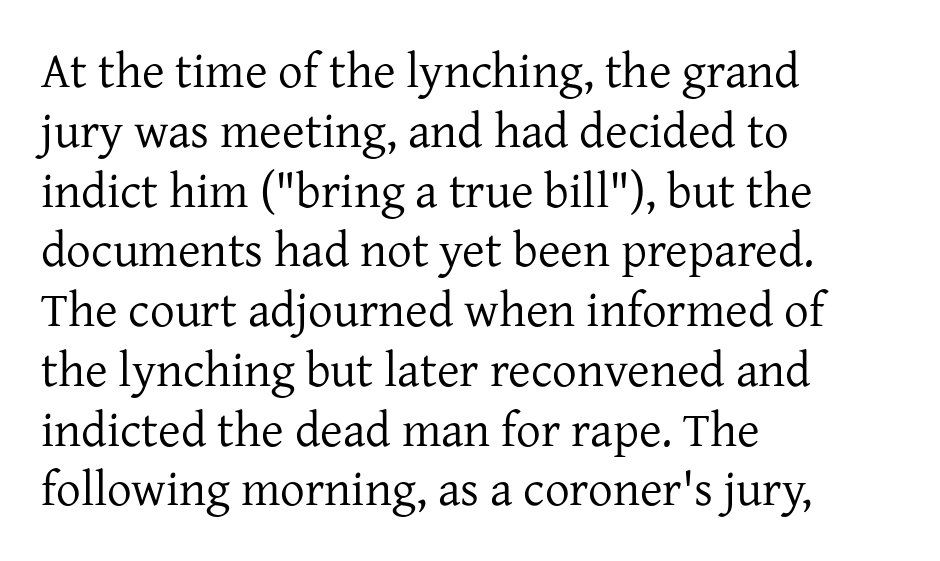
The image shows 49 px regular-weight serif type, upright; set left-aligned, line spacing 1.22x, normal letter spacing, not underlined; low stroke contrast and a medium x-height.
